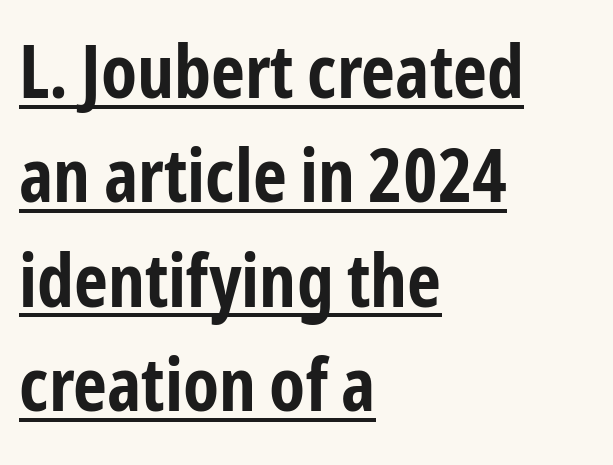
{"serif": "no", "italic": "no", "bold": "yes", "weight": "bold", "width": "condensed", "stroke_contrast": "low", "x_height": "medium", "monospaced": "no", "underline": "yes", "align": "left", "line_spacing": "normal", "line_spacing_ratio": 1.41, "letter_spacing": "normal", "letter_spacing_em": 0.0, "glyph_px": 74}
